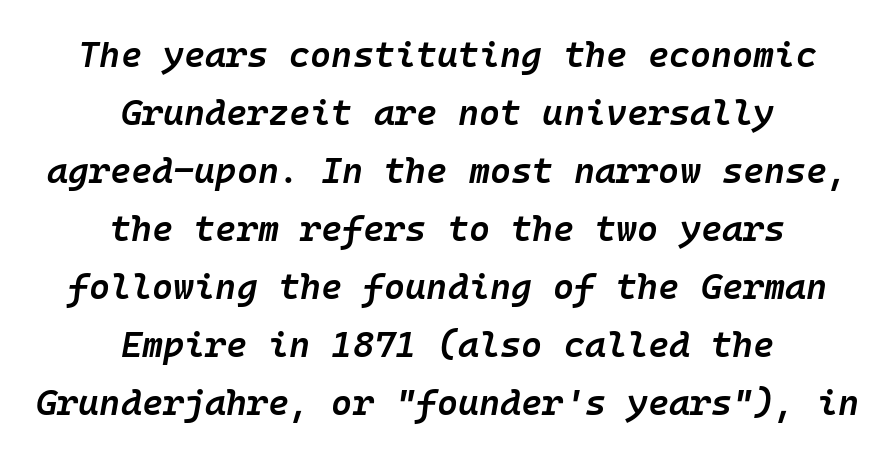
{"italic": "yes", "lean": "right", "slant_degrees": 10, "bold": "semi", "weight": "semibold", "width": "normal", "stroke_contrast": "low", "x_height": "medium", "monospaced": "yes", "underline": "no", "align": "center", "line_spacing": "normal", "line_spacing_ratio": 1.61, "letter_spacing": "normal", "letter_spacing_em": 0.0, "glyph_px": 36}
